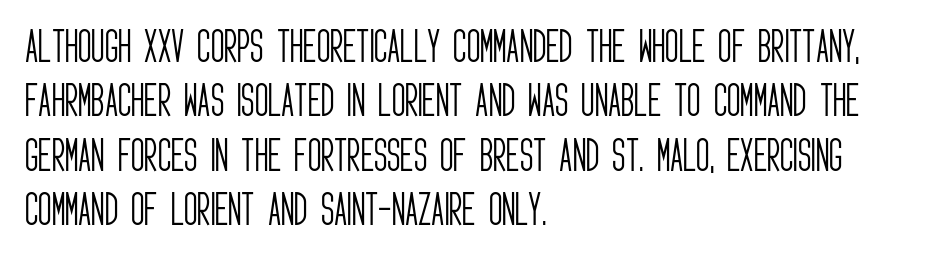
Q: Is the text bold? A: No.
Q: Is the text italic (slanted)? A: No, it is upright.
Q: Is the typeface a serif or a sans-serif typeface? A: Sans-serif.
Q: Is the text underlined? A: No.
Q: How is the paragraph aligned? A: Left-aligned.
Q: Is the spacing between letters normal or unusually wide? A: Normal.
Q: Is the spacing between lines tight, normal or loose? A: Normal.
Q: Width (condensed, normal, or wide)? A: Condensed.
Q: Stroke contrast? A: Low.
Q: x-height? A: Large.
Q: Monospaced? A: No.
